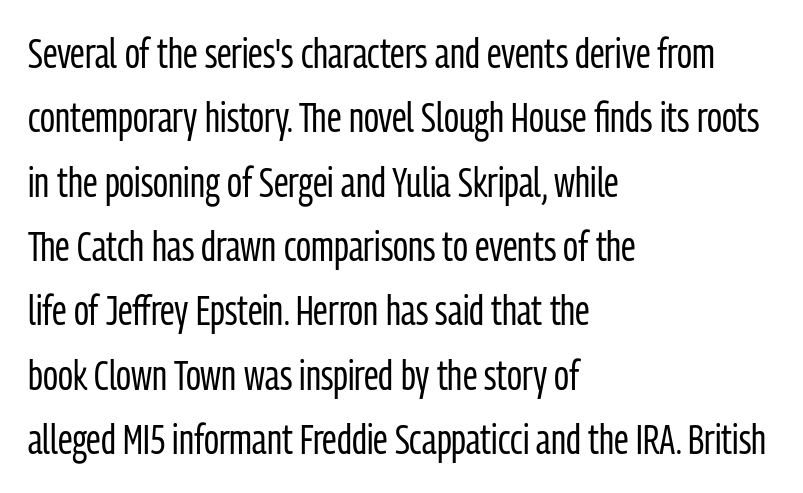
Q: Is the text bold? A: No.
Q: Is the text italic (slanted)? A: No, it is upright.
Q: Is the typeface a serif or a sans-serif typeface? A: Sans-serif.
Q: Is the text underlined? A: No.
Q: How is the paragraph aligned? A: Left-aligned.
Q: Is the spacing between letters normal or unusually wide? A: Normal.
Q: Is the spacing between lines tight, normal or loose? A: Normal.
Q: Width (condensed, normal, or wide)? A: Condensed.
Q: Stroke contrast? A: Low.
Q: x-height? A: Medium.
Q: Monospaced? A: No.
